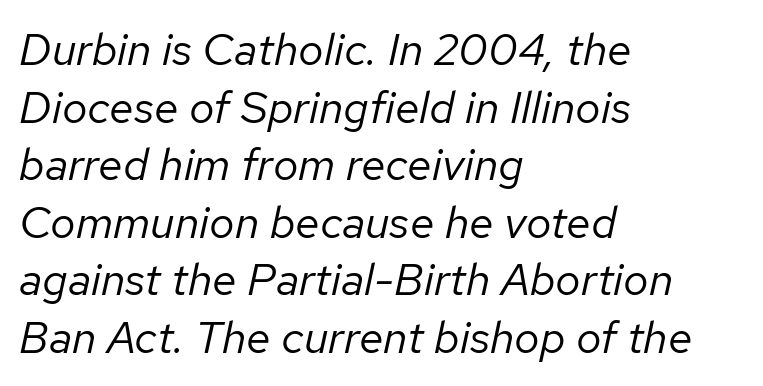
Q: Is the text bold? A: No.
Q: Is the text italic (slanted)? A: Yes, it leans right by about 12 degrees.
Q: Is the text underlined? A: No.
Q: How is the paragraph aligned? A: Left-aligned.
Q: Is the spacing between letters normal or unusually wide? A: Normal.
Q: Is the spacing between lines tight, normal or loose? A: Normal.
Q: Width (condensed, normal, or wide)? A: Normal.
Q: Stroke contrast? A: Low.
Q: x-height? A: Medium.
Q: Monospaced? A: No.
